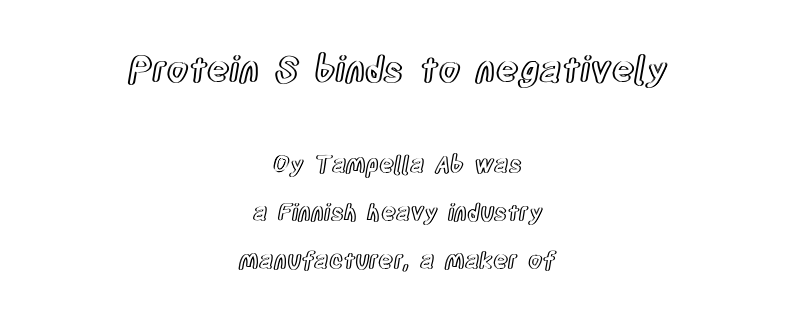
{"width": "condensed", "x_height": "large", "monospaced": "no", "underline": "no", "align": "center", "line_spacing": "loose", "line_spacing_ratio": 2.07, "letter_spacing": "normal", "letter_spacing_em": 0.0, "larger_block": "first", "size_ratio": 1.52, "glyph_px": 35}
